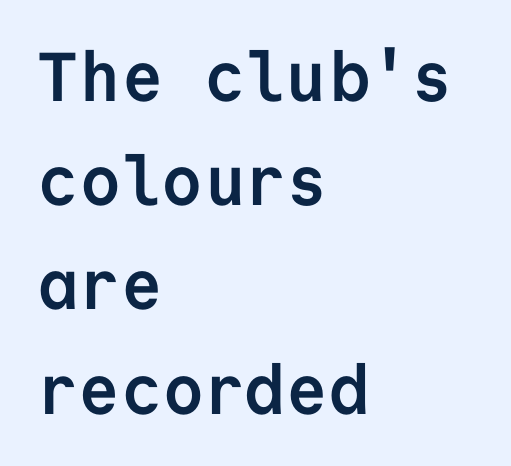
The image shows 69 px semibold sans-serif type, upright, monospaced; set left-aligned, normal line spacing (1.51x), normal letter spacing, not underlined; low stroke contrast and a medium x-height.
